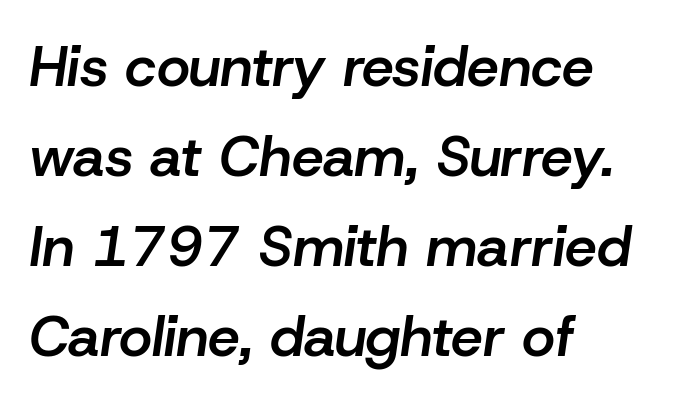
Q: Is the text bold? A: Semi-bold.
Q: Is the text italic (slanted)? A: Yes, it leans right by about 8 degrees.
Q: Is the text underlined? A: No.
Q: How is the paragraph aligned? A: Left-aligned.
Q: Is the spacing between letters normal or unusually wide? A: Normal.
Q: Is the spacing between lines tight, normal or loose? A: Normal.
Q: Width (condensed, normal, or wide)? A: Normal.
Q: Stroke contrast? A: Low.
Q: x-height? A: Medium.
Q: Monospaced? A: No.
